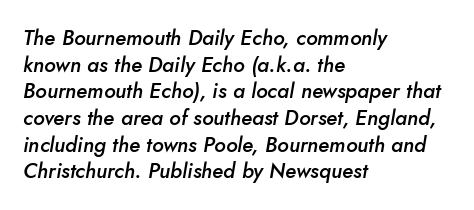
Is the letter spacing exaggerated? No — it looks like the ordinary default. The passage is arranged the way most books set body copy — flush left. Vertical spacing — default. The letters are semibold — heavier than regular but short of a full bold.
